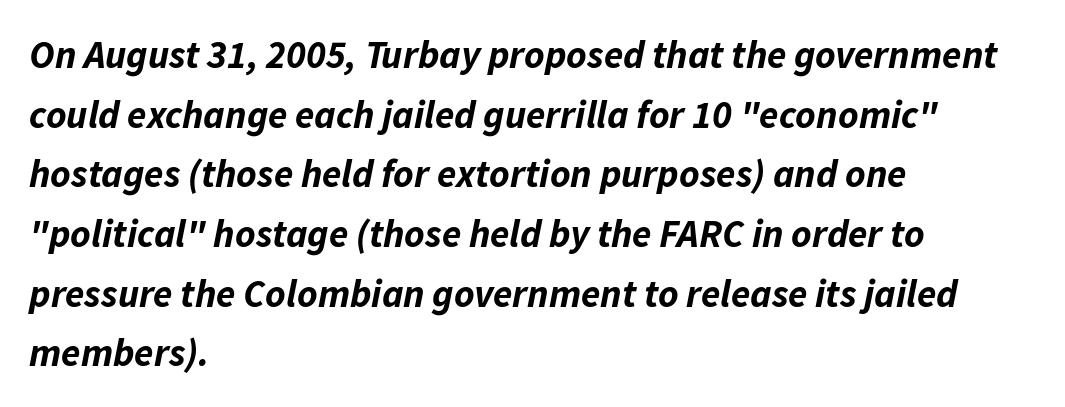
The image shows 39 px bold type, italic (leaning right); set left-aligned, normal line spacing (1.53x), normal letter spacing, not underlined; low stroke contrast and a medium x-height.
